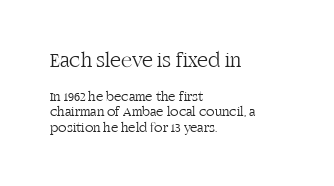
Q: Is the text bold? A: No.
Q: Is the text italic (slanted)? A: No, it is upright.
Q: Is the text underlined? A: No.
Q: How is the paragraph aligned? A: Left-aligned.
Q: Is the spacing between letters normal or unusually wide? A: Normal.
Q: Is the spacing between lines tight, normal or loose? A: Tight.
Q: Which block of text is set in a larger size, the first (top) or the second (bottom)? A: The first (top) one.
